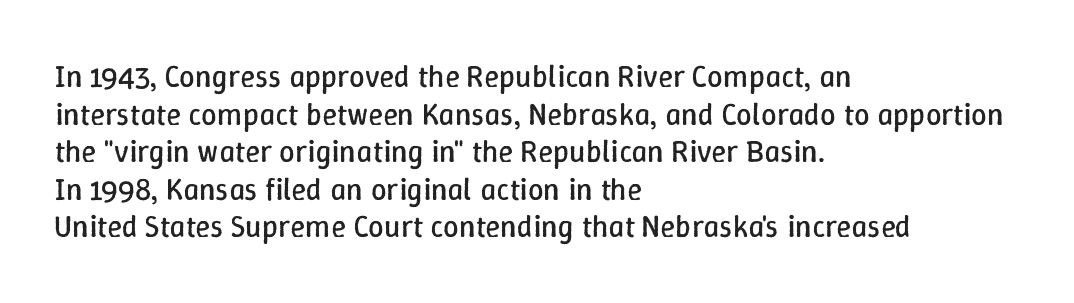
Stroke mass is kept to a normal reading level or below. Nothing unusual about the tracking: characters are spaced as the font intends. A bare baseline throughout the passage. Note the varied advance widths — an 'i' is clearly narrower than an 'm'. Casual observation: everything's shoved over to the left.
